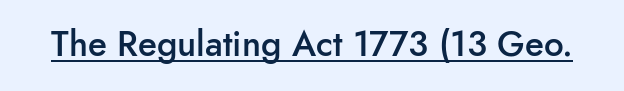
Q: Is the text bold? A: Semi-bold.
Q: Is the text italic (slanted)? A: No, it is upright.
Q: Is the typeface a serif or a sans-serif typeface? A: Sans-serif.
Q: Is the text underlined? A: Yes.
Q: Is the spacing between letters normal or unusually wide? A: Normal.
Q: Width (condensed, normal, or wide)? A: Normal.
Q: Stroke contrast? A: Low.
Q: x-height? A: Small.
Q: Monospaced? A: No.
